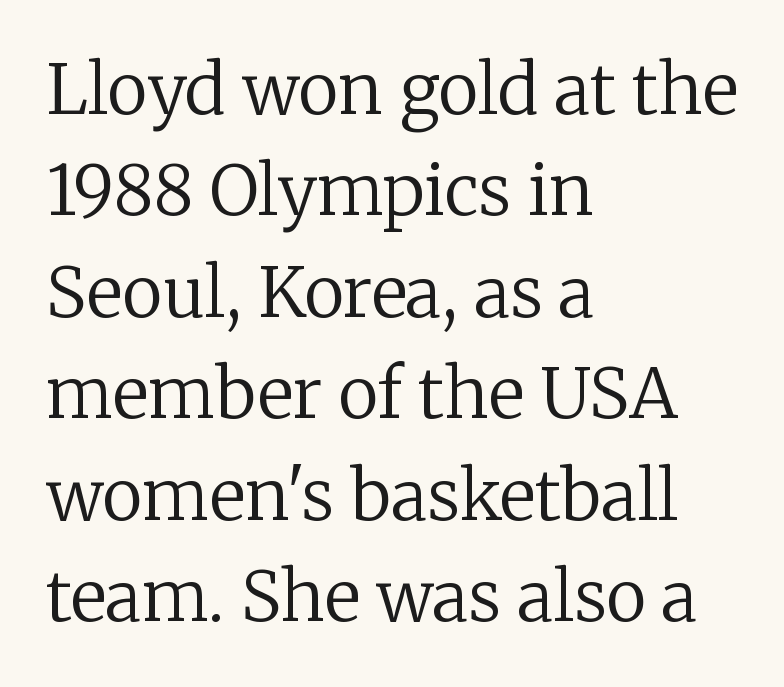
The image shows 69 px regular-weight serif type, upright; set left-aligned, normal line spacing (1.47x), normal letter spacing, not underlined; low stroke contrast and a medium x-height.
